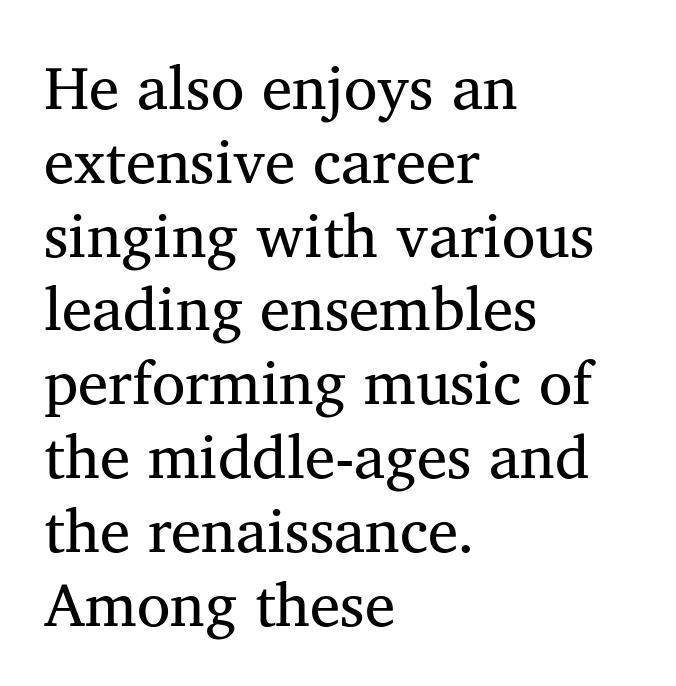
Q: Is the text bold? A: No.
Q: Is the typeface a serif or a sans-serif typeface? A: Serif.
Q: Is the text underlined? A: No.
Q: How is the paragraph aligned? A: Left-aligned.
Q: Is the spacing between letters normal or unusually wide? A: Normal.
Q: Width (condensed, normal, or wide)? A: Normal.
Q: Stroke contrast? A: Medium.
Q: x-height? A: Medium.
Q: Monospaced? A: No.
